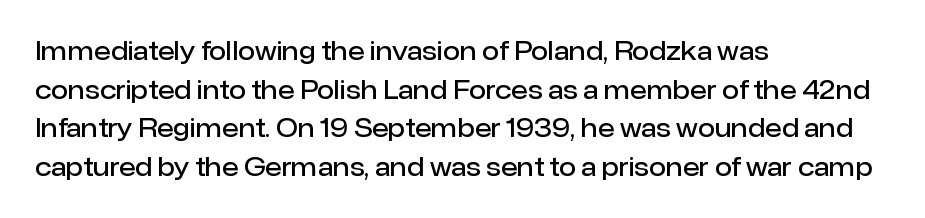
{"italic": "no", "bold": "semi", "underline": "no", "align": "left", "line_spacing": "normal", "line_spacing_ratio": 1.55, "letter_spacing": "normal", "letter_spacing_em": 0.0, "glyph_px": 25}
